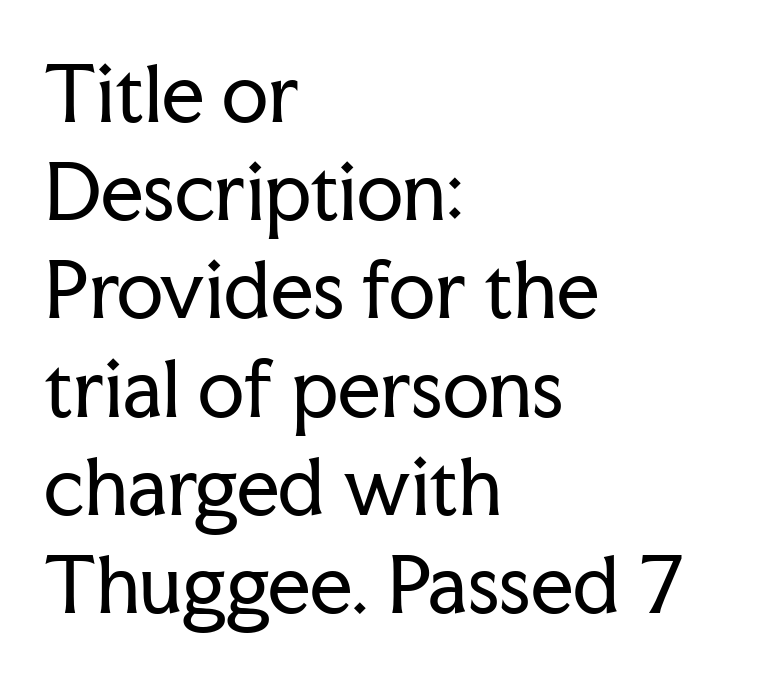
Proportional: the letters do not fall into vertical columns. The strip under each line holds only bare page. Counters stay open thanks to moderate or lighter strokes. Is this a sans? No — the strokes have serifs.
